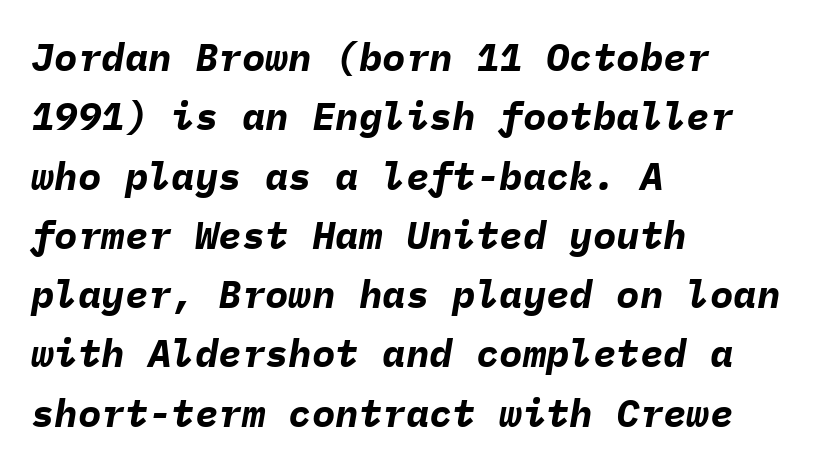
There is no visible air inserted between adjacent glyphs. A dark, heavy texture on the line: the type is bold. Is the block centered? No — it sits flush against the left margin. Anything drawn beneath the words? Only blank space. These lines are rendered in a fixed-pitch font.
